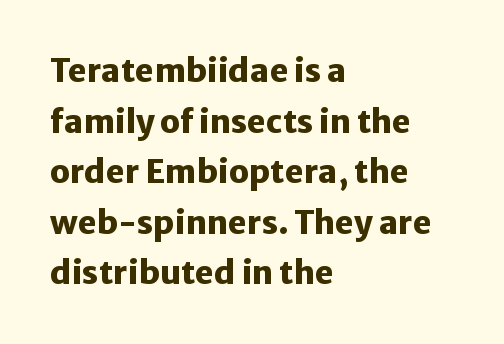
Q: Is the text bold? A: Yes.
Q: Is the text italic (slanted)? A: No, it is upright.
Q: Is the typeface a serif or a sans-serif typeface? A: Sans-serif.
Q: Is the text underlined? A: No.
Q: How is the paragraph aligned? A: Left-aligned.
Q: Is the spacing between letters normal or unusually wide? A: Normal.
Q: Is the spacing between lines tight, normal or loose? A: Normal.
Q: Width (condensed, normal, or wide)? A: Normal.
Q: Stroke contrast? A: Low.
Q: x-height? A: Medium.
Q: Monospaced? A: No.
